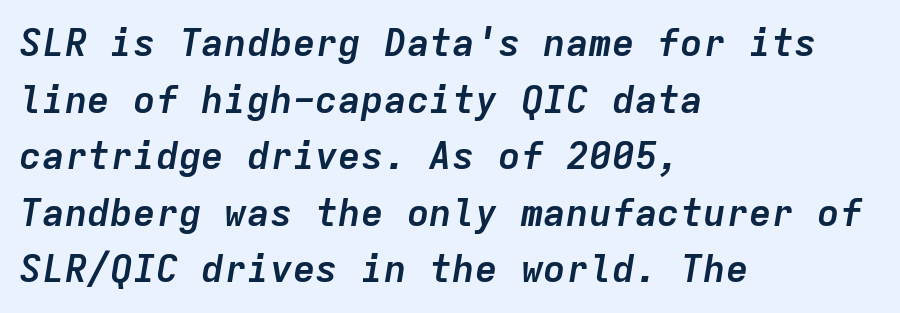
{"italic": "yes", "lean": "right", "slant_degrees": 9, "bold": "yes", "weight": "semibold", "width": "normal", "stroke_contrast": "low", "x_height": "medium", "monospaced": "yes", "underline": "no", "align": "left", "line_spacing": "normal", "line_spacing_ratio": 1.49, "letter_spacing": "normal", "letter_spacing_em": 0.0, "glyph_px": 38}
